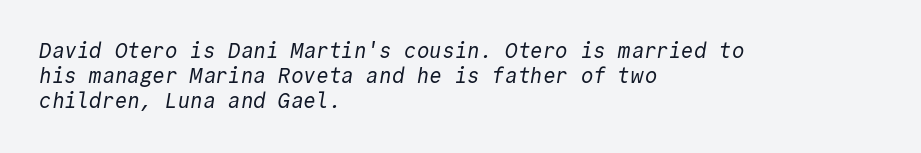
Q: Is the text bold? A: No.
Q: Is the text underlined? A: No.
Q: How is the paragraph aligned? A: Left-aligned.
Q: Is the spacing between letters normal or unusually wide? A: Normal.
